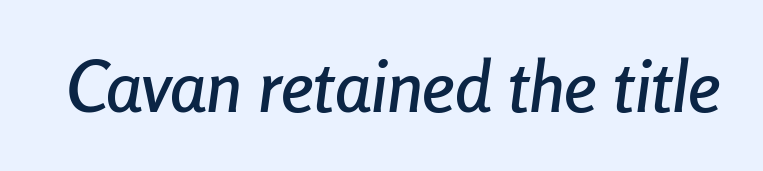
The image shows 71 px condensed type, italic (leaning right); set normal letter spacing, not underlined; low stroke contrast and a medium x-height.
